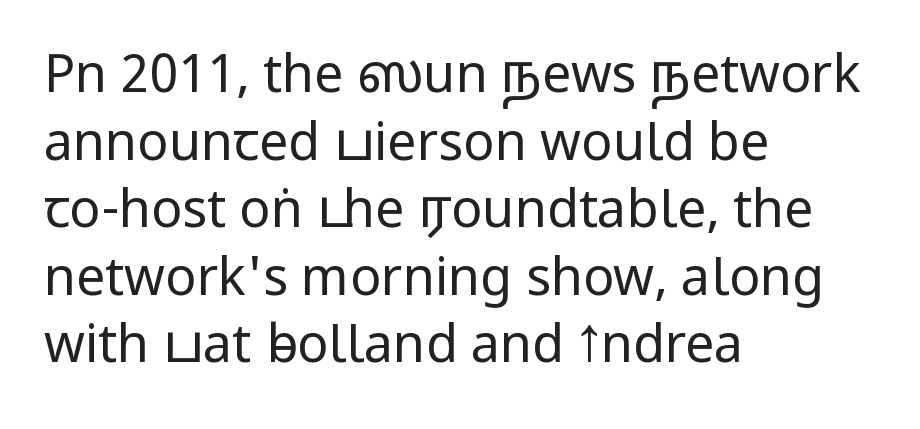
A typesetter would call this zero additional tracking. The rendering uses natural spacing where letterforms have individual widths. What's the leading like? Ordinary, nothing unusual. Any mark beneath the type? The region is blank.
